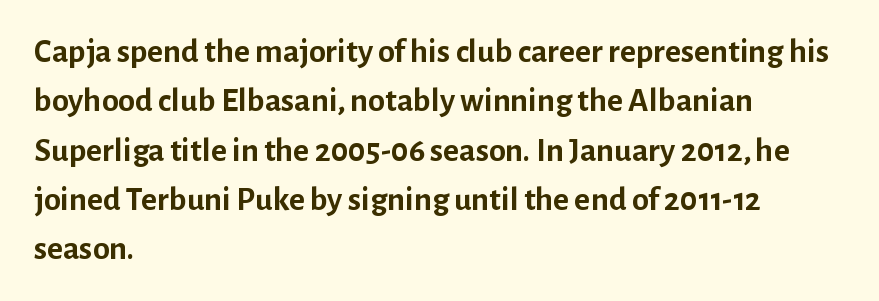
The image shows 34 px semibold sans-serif type, upright; set left-aligned, normal line spacing (1.45x), normal letter spacing, not underlined; low stroke contrast and a medium x-height.
